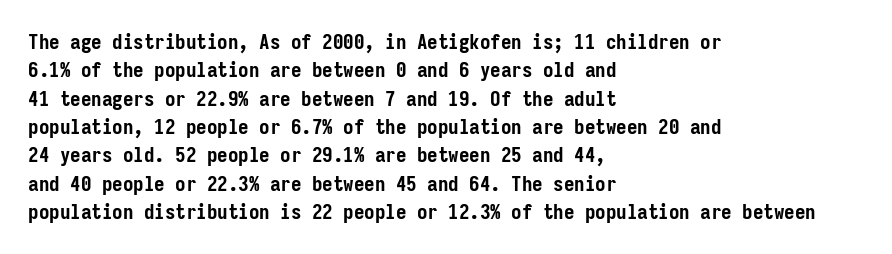
The lines in this sample share a left origin and differ only in where they stop. The block of text has a typical density, with ordinary space between rows. Posture: upright roman. The characters look thick and weighty, a clear bold. Letters rest on an invisible, unmarked baseline. There is no visible air inserted between adjacent glyphs.
